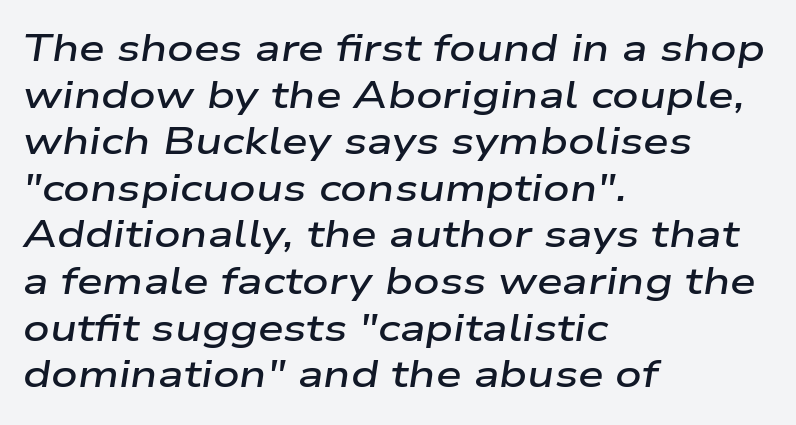
{"italic": "yes", "lean": "right", "slant_degrees": 9, "bold": "semi", "weight": "semibold", "width": "wide", "stroke_contrast": "low", "x_height": "medium", "monospaced": "no", "underline": "no", "align": "left", "line_spacing": "normal", "line_spacing_ratio": 1.26, "letter_spacing": "normal", "letter_spacing_em": 0.0, "glyph_px": 37}
